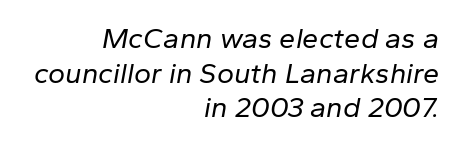
Q: Is the text bold? A: No.
Q: Is the text italic (slanted)? A: Yes, it leans right by about 10 degrees.
Q: Is the text underlined? A: No.
Q: How is the paragraph aligned? A: Right-aligned.
Q: Is the spacing between letters normal or unusually wide? A: Normal.
Q: Width (condensed, normal, or wide)? A: Normal.
Q: Stroke contrast? A: Low.
Q: x-height? A: Medium.
Q: Monospaced? A: No.
